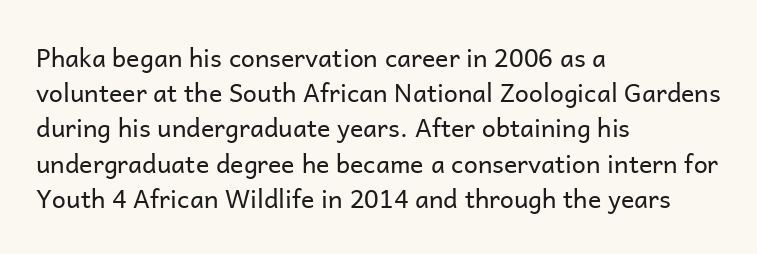
{"italic": "no", "bold": "no", "underline": "no", "align": "left", "line_spacing": "normal", "line_spacing_ratio": 1.41, "letter_spacing": "normal", "letter_spacing_em": 0.0, "glyph_px": 25}
